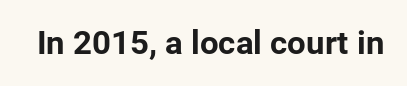
The image shows 33 px bold sans-serif type, upright; set normal letter spacing, not underlined; low stroke contrast and a medium x-height.
